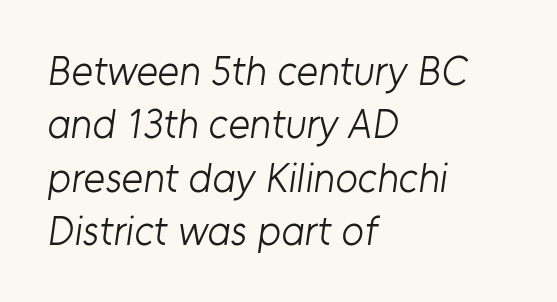
The image shows 41 px light sans-serif type; set left-aligned, normal line spacing (1.3x), normal letter spacing, not underlined; low stroke contrast and a medium x-height.
